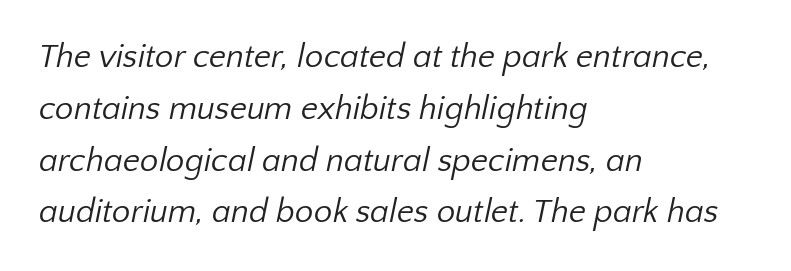
Q: Is the text bold? A: No.
Q: Is the typeface a serif or a sans-serif typeface? A: Sans-serif.
Q: Is the text underlined? A: No.
Q: How is the paragraph aligned? A: Left-aligned.
Q: Is the spacing between letters normal or unusually wide? A: Normal.
Q: Is the spacing between lines tight, normal or loose? A: Normal.
Q: Width (condensed, normal, or wide)? A: Normal.
Q: Stroke contrast? A: Low.
Q: x-height? A: Medium.
Q: Monospaced? A: No.
